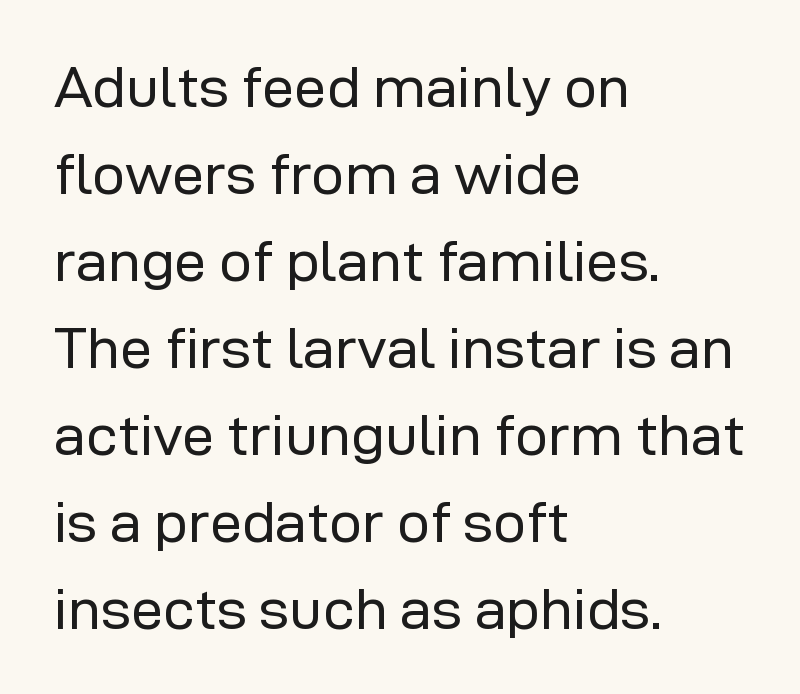
{"serif": "no", "italic": "no", "bold": "no", "weight": "regular", "width": "normal", "stroke_contrast": "low", "x_height": "medium", "monospaced": "no", "underline": "no", "align": "left", "line_spacing": "normal", "line_spacing_ratio": 1.5, "letter_spacing": "normal", "letter_spacing_em": 0.0, "glyph_px": 58}
